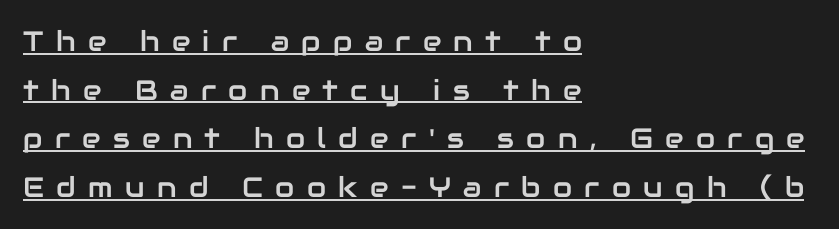
Q: Is the text italic (slanted)? A: No, it is upright.
Q: Is the typeface a serif or a sans-serif typeface? A: Sans-serif.
Q: Is the text underlined? A: Yes.
Q: How is the paragraph aligned? A: Left-aligned.
Q: Is the spacing between letters normal or unusually wide? A: Unusually wide.
Q: Width (condensed, normal, or wide)? A: Normal.
Q: Stroke contrast? A: Low.
Q: x-height? A: Medium.
Q: Monospaced? A: No.
